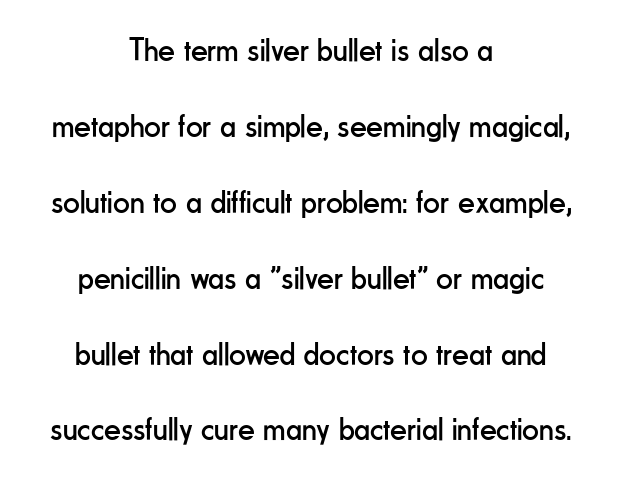
Successive baselines arrive slowly, with a big drop between each. The face used here is a sans, in the tradition of grotesques and geometrics. Lines of text with bare space underneath. The paragraph shown floats in the horizontal middle. Italic? Not at all — the glyphs are vertical. Tracking value appears to be zero — textbook default spacing.
